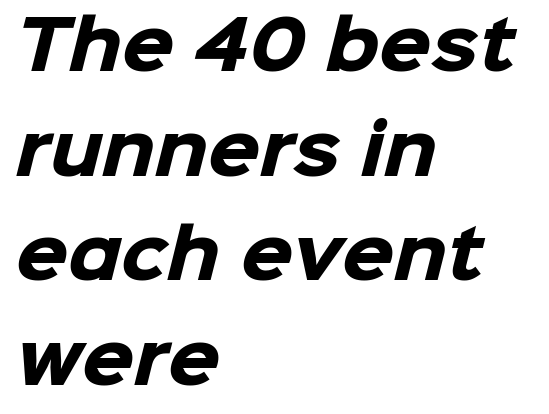
{"serif": "no", "bold": "yes", "weight": "heavy", "width": "normal", "stroke_contrast": "low", "x_height": "medium", "monospaced": "no", "underline": "no", "align": "left", "line_spacing": "normal", "line_spacing_ratio": 1.56, "letter_spacing": "normal", "letter_spacing_em": 0.0, "glyph_px": 67}
